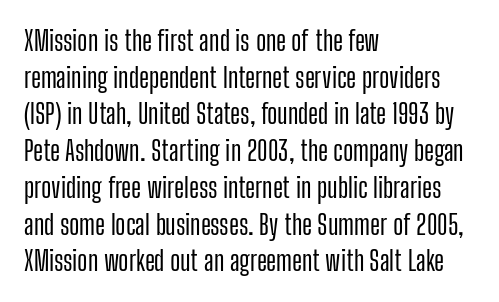
The image shows 27 px text type, upright; set left-aligned, normal line spacing (1.36x), normal letter spacing, not underlined.
